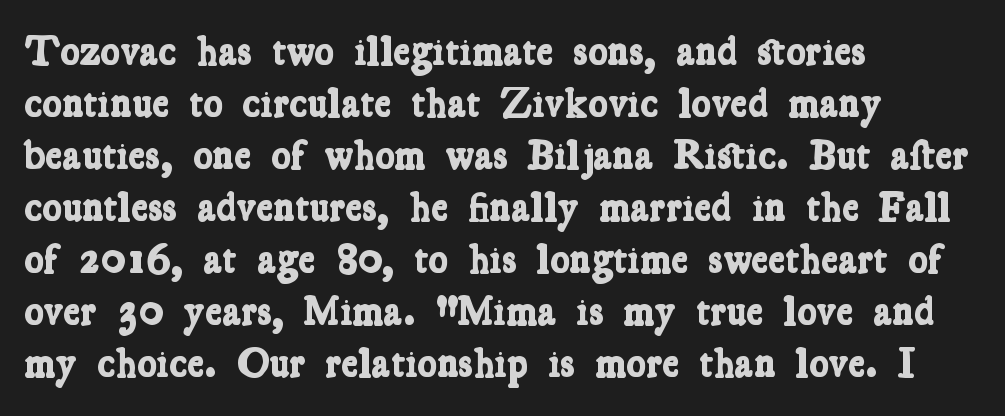
The image shows 41 px bold, condensed serif type; set left-aligned, normal line spacing (1.27x), normal letter spacing, not underlined; low stroke contrast and a medium x-height.
